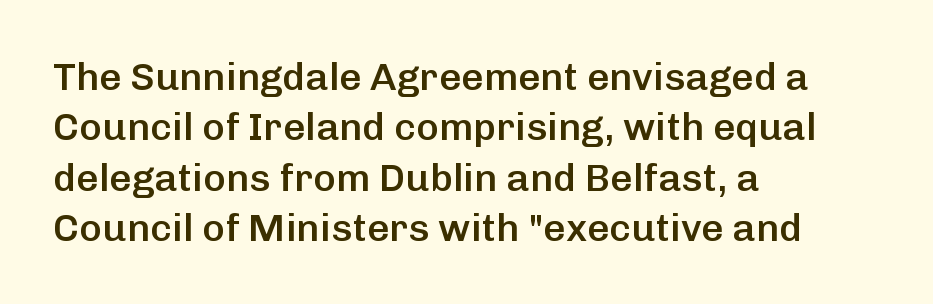
Q: Is the text bold? A: Semi-bold.
Q: Is the text italic (slanted)? A: No, it is upright.
Q: Is the typeface a serif or a sans-serif typeface? A: Sans-serif.
Q: Is the text underlined? A: No.
Q: How is the paragraph aligned? A: Left-aligned.
Q: Is the spacing between letters normal or unusually wide? A: Normal.
Q: Is the spacing between lines tight, normal or loose? A: Normal.
Q: Width (condensed, normal, or wide)? A: Normal.
Q: Stroke contrast? A: Low.
Q: x-height? A: Medium.
Q: Monospaced? A: No.
